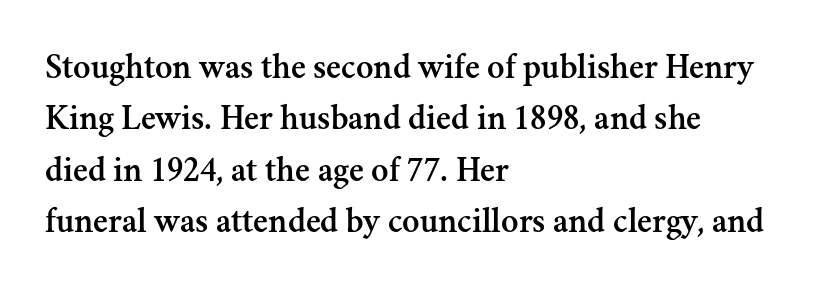
Horizontally, the lines are justified to the leading edge only. Examine the stroke ends and you'll spot serifs. The strip under each line holds only bare page. Rows of type keep a routine distance in the vertical direction. This is the regular roman posture of the typeface. Looks like regular typesetting: each glyph gets only the width it needs.
